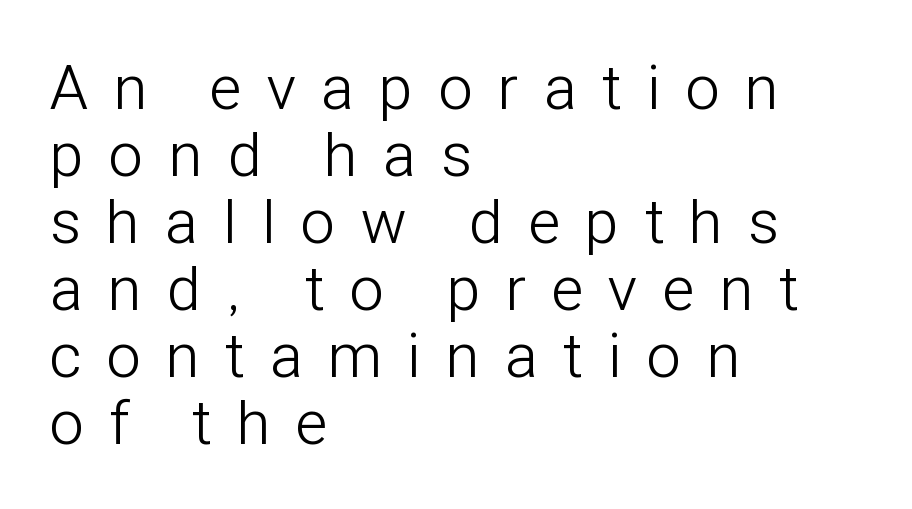
Q: Is the text bold? A: No.
Q: Is the text italic (slanted)? A: No, it is upright.
Q: Is the typeface a serif or a sans-serif typeface? A: Sans-serif.
Q: Is the text underlined? A: No.
Q: How is the paragraph aligned? A: Left-aligned.
Q: Is the spacing between letters normal or unusually wide? A: Unusually wide.
Q: Is the spacing between lines tight, normal or loose? A: Tight.
Q: Width (condensed, normal, or wide)? A: Condensed.
Q: Stroke contrast? A: Low.
Q: x-height? A: Medium.
Q: Monospaced? A: No.
